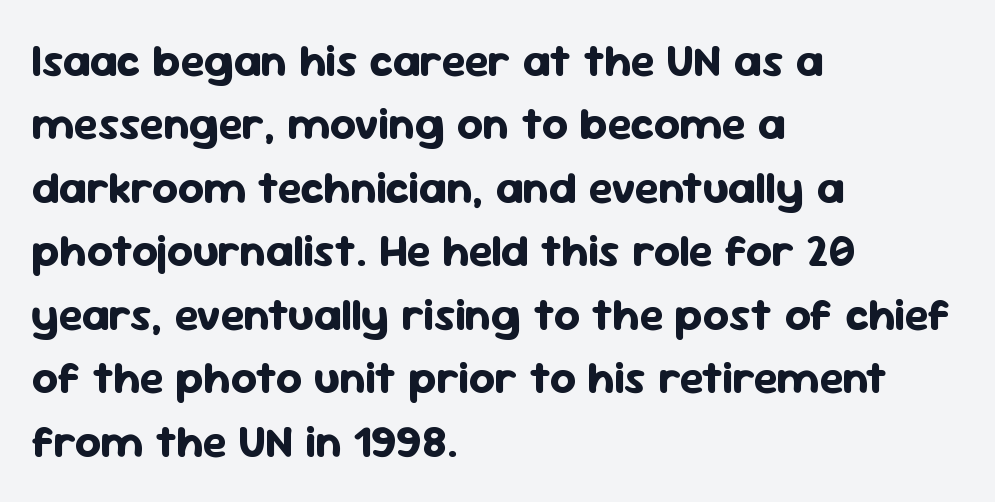
Q: Is the text bold? A: Yes.
Q: Is the text italic (slanted)? A: No, it is upright.
Q: Is the typeface a serif or a sans-serif typeface? A: Sans-serif.
Q: Is the text underlined? A: No.
Q: How is the paragraph aligned? A: Left-aligned.
Q: Is the spacing between letters normal or unusually wide? A: Normal.
Q: Is the spacing between lines tight, normal or loose? A: Normal.
Q: Width (condensed, normal, or wide)? A: Normal.
Q: Stroke contrast? A: Low.
Q: x-height? A: Medium.
Q: Monospaced? A: No.
